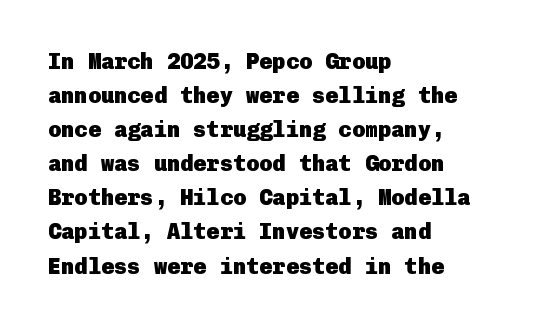
Q: Is the text bold? A: Yes.
Q: Is the text italic (slanted)? A: No, it is upright.
Q: Is the text underlined? A: No.
Q: How is the paragraph aligned? A: Left-aligned.
Q: Is the spacing between letters normal or unusually wide? A: Normal.
Q: Is the spacing between lines tight, normal or loose? A: Normal.
